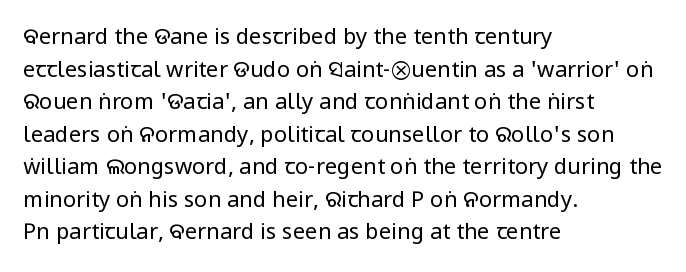
Rows of type keep a routine distance in the vertical direction. The space beneath each line is pristine and unruled. Which margin do the lines hug? The left one — the right edge is uneven. The letterforms sit shoulder to shoulder at normal distance.
